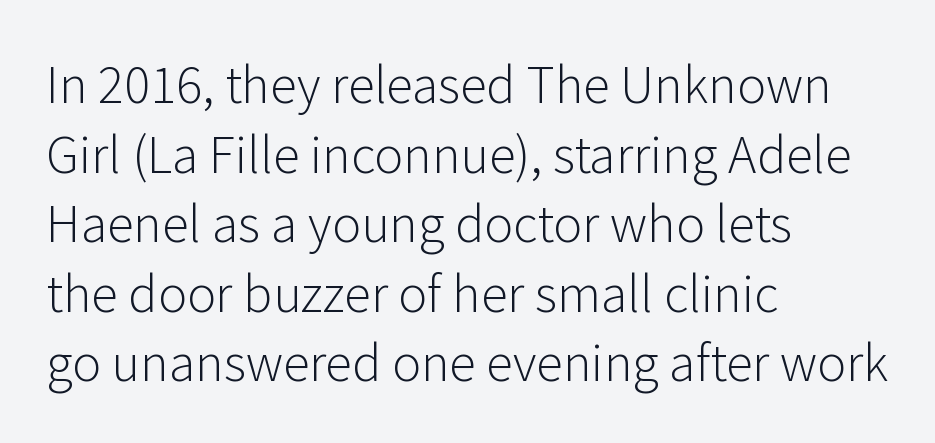
Q: Is the text bold? A: No.
Q: Is the text italic (slanted)? A: No, it is upright.
Q: Is the typeface a serif or a sans-serif typeface? A: Sans-serif.
Q: Is the text underlined? A: No.
Q: How is the paragraph aligned? A: Left-aligned.
Q: Is the spacing between letters normal or unusually wide? A: Normal.
Q: Is the spacing between lines tight, normal or loose? A: Normal.
Q: Width (condensed, normal, or wide)? A: Normal.
Q: Stroke contrast? A: Low.
Q: x-height? A: Medium.
Q: Monospaced? A: No.
